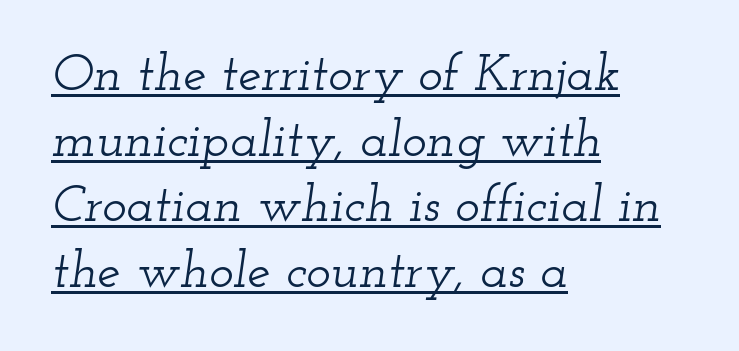
You could call the tracking neutral — neither tight nor loose. Looks like regular typesetting: each glyph gets only the width it needs. Is there much room between lines? A standard amount, neither cramped nor airy. The axis of the letterforms is tilted away from vertical.
